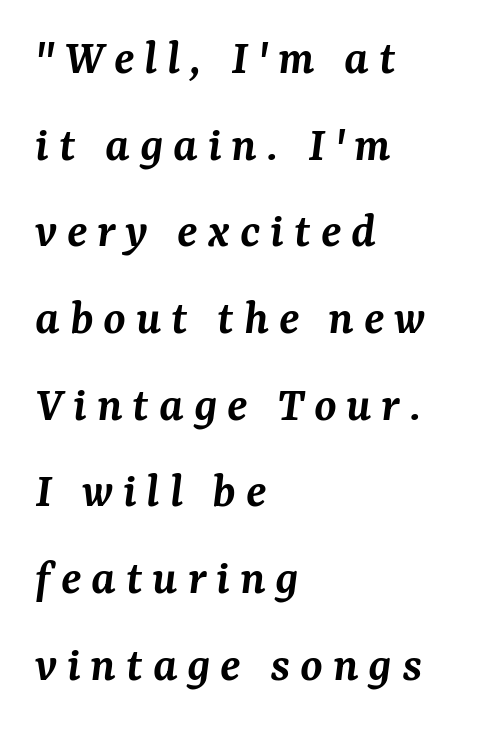
These lines are composed in type with serifs. Quick note: underline off. Proportional: the letters do not fall into vertical columns. Caption: semibold face, moderately heavy strokes.
